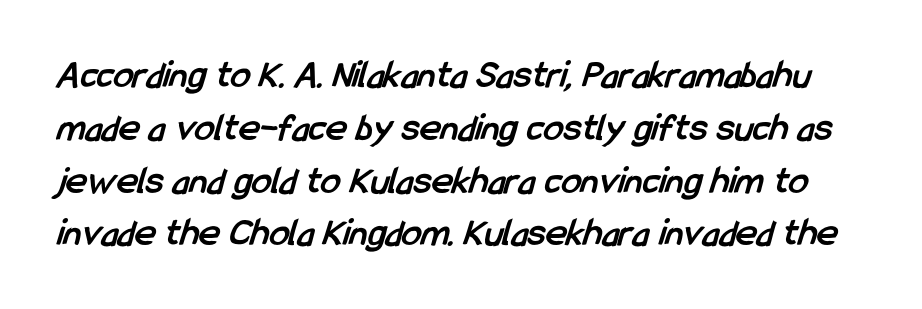
Q: Is the text bold? A: Yes.
Q: Is the typeface a serif or a sans-serif typeface? A: Sans-serif.
Q: Is the text underlined? A: No.
Q: Is the spacing between letters normal or unusually wide? A: Normal.
Q: Is the spacing between lines tight, normal or loose? A: Normal.
Q: Width (condensed, normal, or wide)? A: Condensed.
Q: Stroke contrast? A: Low.
Q: x-height? A: Medium.
Q: Monospaced? A: No.
